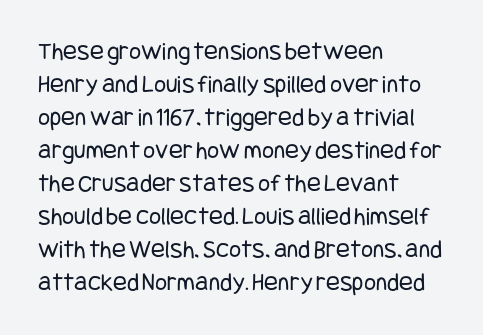
Q: Is the text bold? A: No.
Q: Is the text italic (slanted)? A: No, it is upright.
Q: Is the text underlined? A: No.
Q: How is the paragraph aligned? A: Left-aligned.
Q: Is the spacing between letters normal or unusually wide? A: Normal.
Q: Is the spacing between lines tight, normal or loose? A: Normal.
